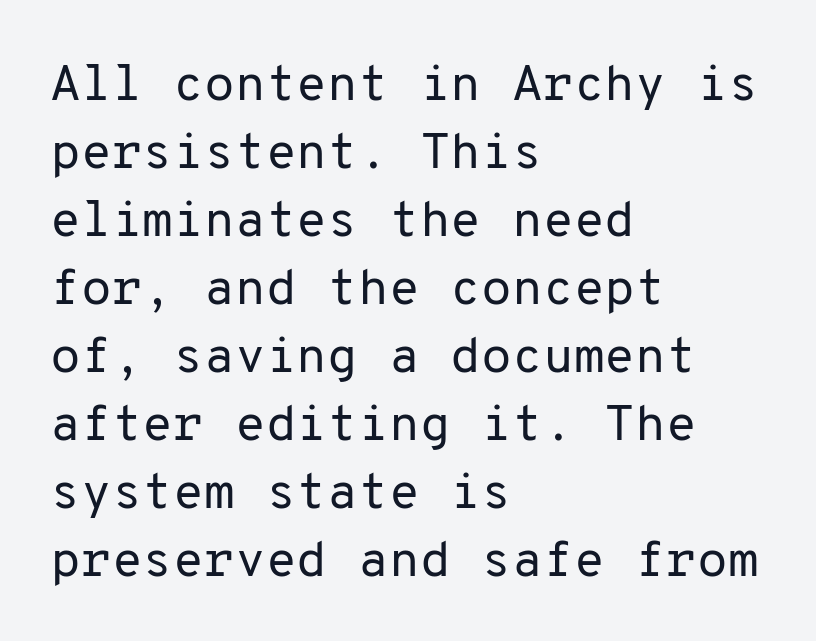
Do the characters align in a grid? Yes, the font is monospaced. The line texture is even and compact thanks to regular tracking. Italic? Not at all — the glyphs are vertical. The font is comparable to plain body text, perhaps lighter. Every row of glyphs begins at an identical x-position on the left. Only glyphs here, with clear space below each row.
